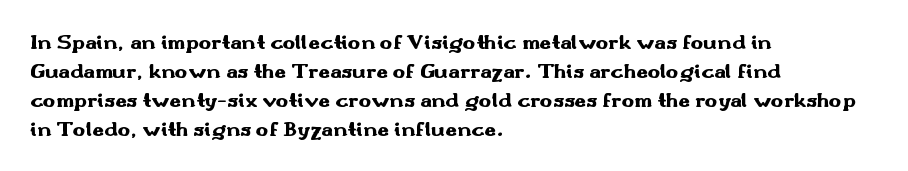
{"italic": "no", "bold": "yes", "underline": "no", "align": "left", "line_spacing": "normal", "line_spacing_ratio": 1.38, "letter_spacing": "normal", "letter_spacing_em": 0.0, "glyph_px": 21}
